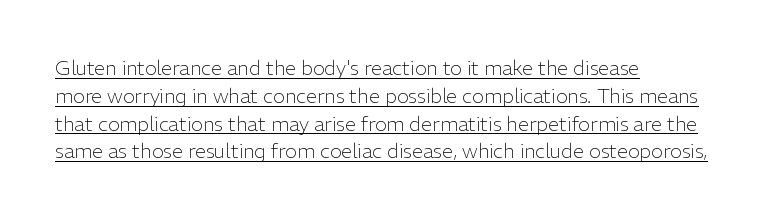
Q: Is the text bold? A: No.
Q: Is the text italic (slanted)? A: No, it is upright.
Q: Is the text underlined? A: Yes.
Q: How is the paragraph aligned? A: Left-aligned.
Q: Is the spacing between letters normal or unusually wide? A: Normal.
Q: Is the spacing between lines tight, normal or loose? A: Normal.
